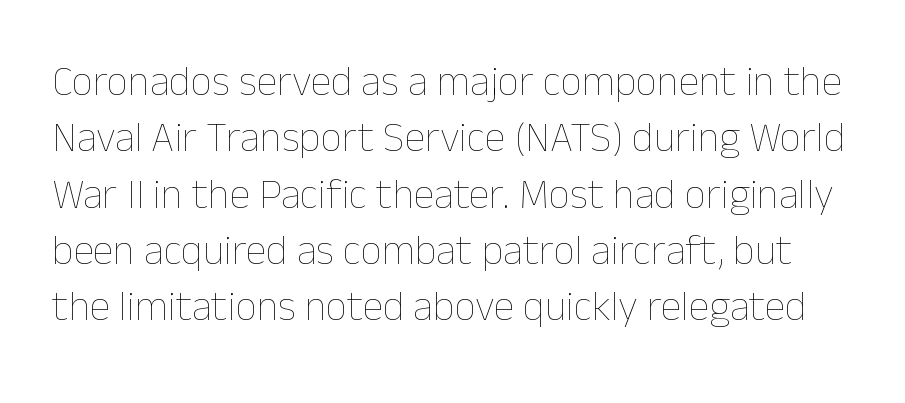
{"italic": "no", "bold": "no", "weight": "thin", "width": "normal", "stroke_contrast": "low", "x_height": "medium", "monospaced": "no", "underline": "no", "line_spacing": "normal", "line_spacing_ratio": 1.34, "letter_spacing": "normal", "letter_spacing_em": 0.0, "glyph_px": 42}
